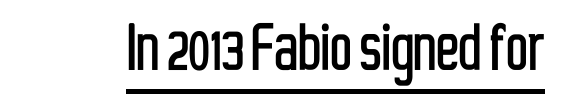
Q: Is the text italic (slanted)? A: No, it is upright.
Q: Is the typeface a serif or a sans-serif typeface? A: Sans-serif.
Q: Is the text underlined? A: Yes.
Q: Is the spacing between letters normal or unusually wide? A: Normal.
Q: Width (condensed, normal, or wide)? A: Condensed.
Q: Stroke contrast? A: Low.
Q: x-height? A: Medium.
Q: Monospaced? A: No.
